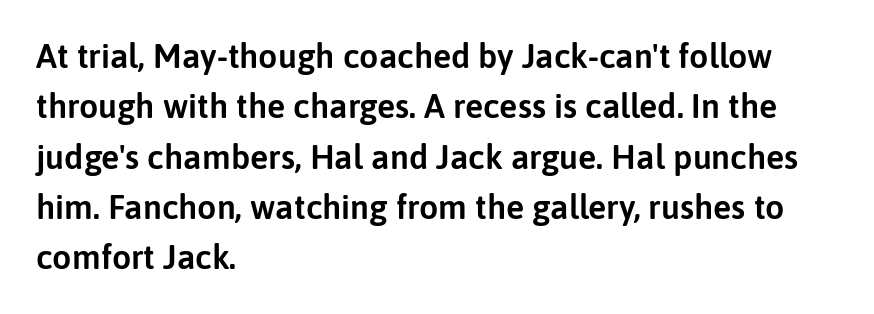
{"serif": "no", "italic": "no", "width": "normal", "stroke_contrast": "low", "x_height": "medium", "monospaced": "no", "underline": "no", "align": "left", "line_spacing": "normal", "line_spacing_ratio": 1.48, "letter_spacing": "normal", "letter_spacing_em": 0.0, "glyph_px": 34}
